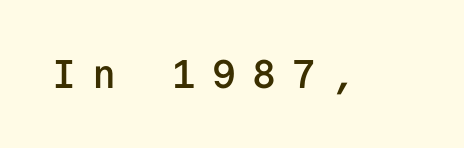
{"serif": "no", "italic": "no", "bold": "semi", "weight": "semibold", "width": "normal", "stroke_contrast": "low", "x_height": "medium", "monospaced": "yes", "underline": "no", "letter_spacing": "wide", "letter_spacing_em": 0.4, "glyph_px": 40}
